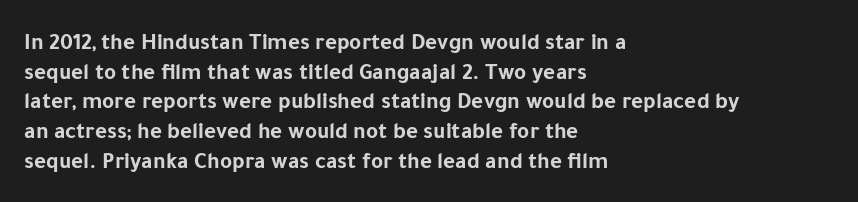
Is there any slant? The stems are plumb. Nothing unusual about the tracking: characters are spaced as the font intends. These words are printed bold, with thick strokes throughout. Evenly set lines give the paragraph a standard silhouette.
